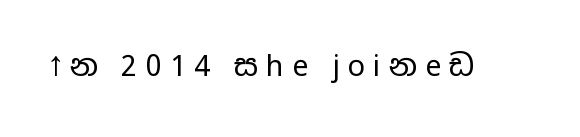
Q: Is the text bold? A: No.
Q: Is the text italic (slanted)? A: No, it is upright.
Q: Is the typeface a serif or a sans-serif typeface? A: Sans-serif.
Q: Is the text underlined? A: No.
Q: Is the spacing between letters normal or unusually wide? A: Unusually wide.
Q: Width (condensed, normal, or wide)? A: Wide.
Q: Stroke contrast? A: Low.
Q: x-height? A: Medium.
Q: Monospaced? A: No.
